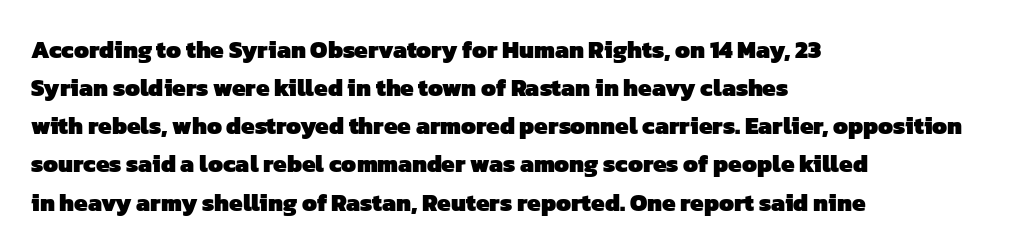
The rag falls on the right side of this text block. No extra tracking has been applied to these lines. If you measured baseline to baseline, you'd find a middling distance. In terms of weight, the rendering is a true, heavy bold. Letters rest on an invisible, unmarked baseline.
